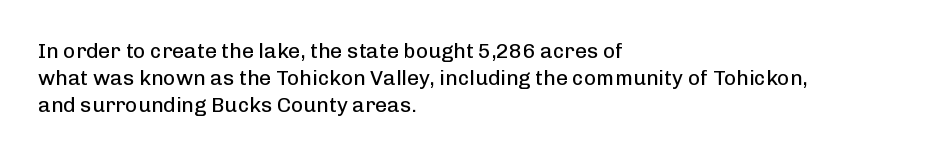
Q: Is the text bold? A: No.
Q: Is the text italic (slanted)? A: No, it is upright.
Q: Is the text underlined? A: No.
Q: How is the paragraph aligned? A: Left-aligned.
Q: Is the spacing between letters normal or unusually wide? A: Normal.
Q: Is the spacing between lines tight, normal or loose? A: Normal.
